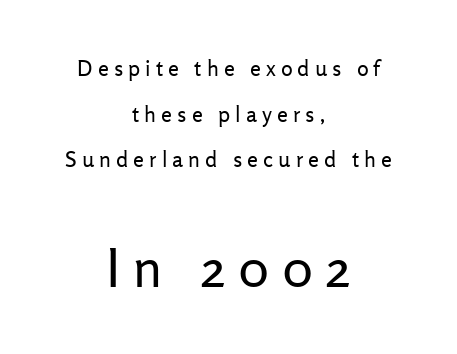
The image shows 54 px regular-weight sans-serif type, upright; set centered, loose line spacing (2.07x), unusually wide letter spacing (+0.23 em), not underlined; the second (bottom) block is 2.45x larger; low stroke contrast and a medium x-height.
